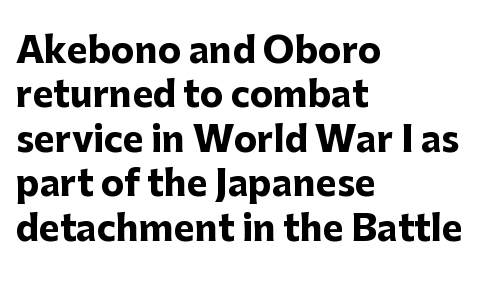
You could call the tracking neutral — neither tight nor loose. The specimen reads as upright at a glance. Does the weight exceed regular? Yes, all the way to bold. Quick note: interline space is typical. Spacing verdict: proportional, widths tailored to each character. A bare baseline throughout the passage.
